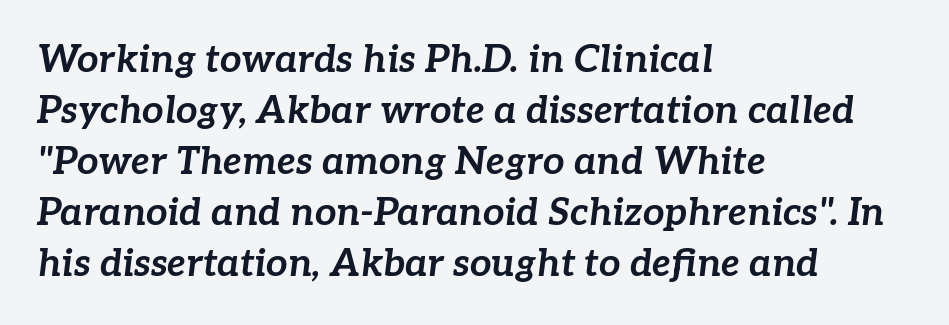
Q: Is the text bold? A: Yes.
Q: Is the text italic (slanted)? A: Yes, it leans right by about 7 degrees.
Q: Is the text underlined? A: No.
Q: How is the paragraph aligned? A: Left-aligned.
Q: Is the spacing between letters normal or unusually wide? A: Normal.
Q: Is the spacing between lines tight, normal or loose? A: Normal.
Q: Width (condensed, normal, or wide)? A: Normal.
Q: Stroke contrast? A: Low.
Q: x-height? A: Medium.
Q: Monospaced? A: No.
